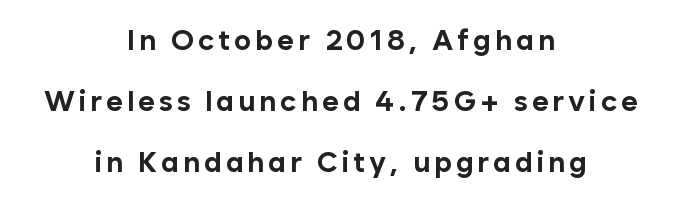
Strokes here are thick enough to call this a true bold. Visually the block forms a symmetrical silhouette, jagged on both flanks. The axis of the letterforms is exactly vertical. You could fit nearly another row in the gap between these rows. A typesetter would label this face a sans.
